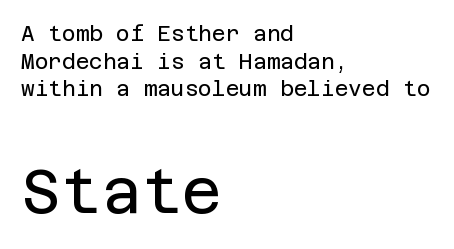
This block has exactly the height ordinary leading produces. Is this a heavy cut? Hardly; it is regular or lighter. The space beneath each line is pristine and unruled. Leftover space on each line is placed entirely after the last word. This is the regular roman posture of the typeface.
